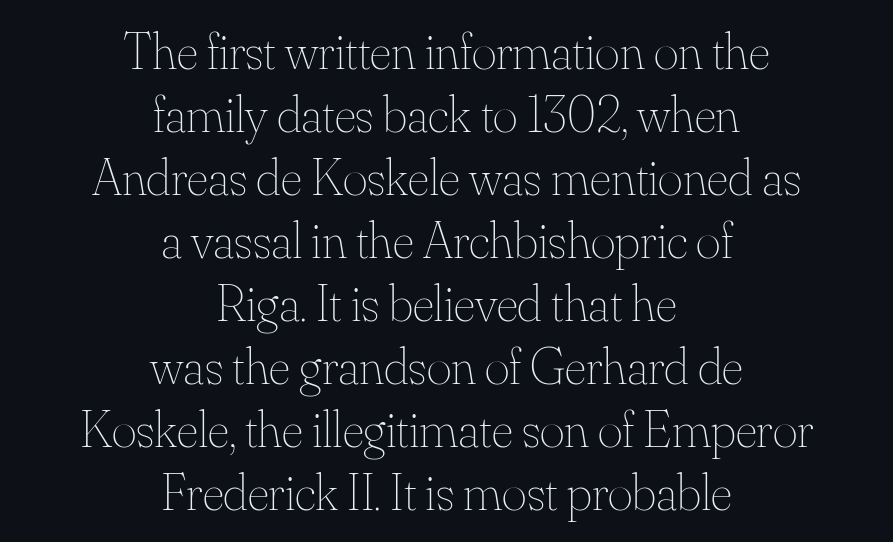
{"italic": "no", "bold": "no", "weight": "thin", "width": "normal", "stroke_contrast": "medium", "x_height": "small", "monospaced": "no", "underline": "no", "align": "center", "line_spacing_ratio": 1.19, "letter_spacing": "normal", "letter_spacing_em": 0.0, "glyph_px": 53}
